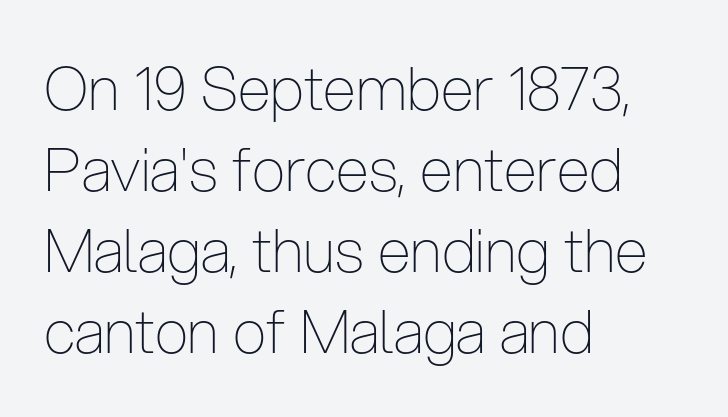
No word sits above an underline. Typographically, this falls in the sans-serif category. The specimen reads as upright at a glance. Heft: none added — not bold. The vertical gap from one line to the next is medium. The compositor pushed each line to the left boundary.
